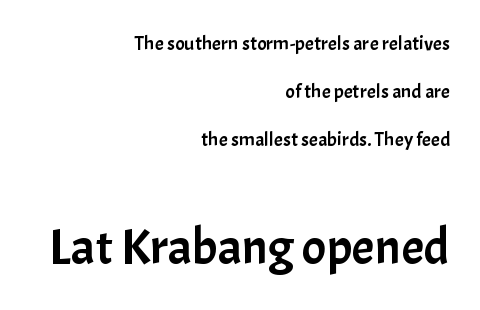
The image shows 51 px sans-serif type, upright; set right-aligned, loose line spacing (2.4x), normal letter spacing, not underlined; the second (bottom) block is 2.55x larger; low stroke contrast and a medium x-height.
